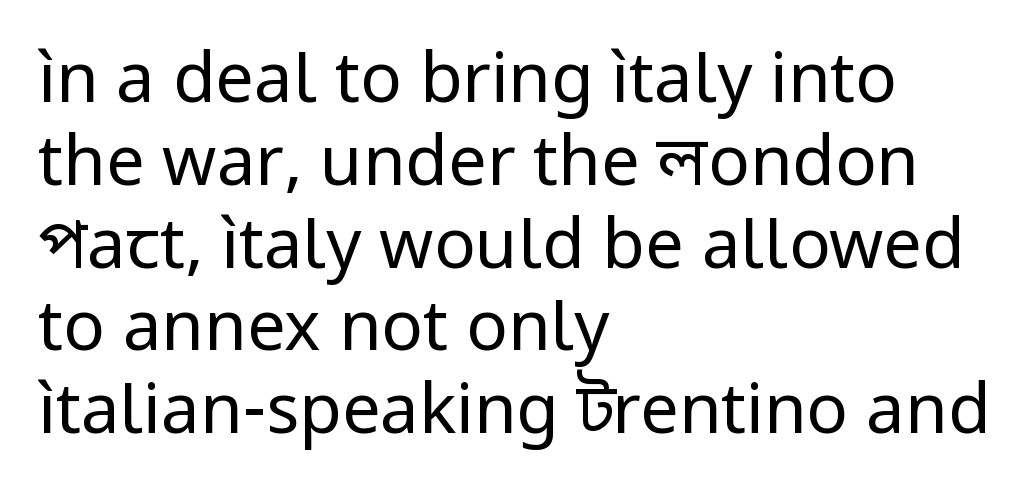
Q: Is the text bold? A: No.
Q: Is the text italic (slanted)? A: No, it is upright.
Q: Is the typeface a serif or a sans-serif typeface? A: Sans-serif.
Q: Is the text underlined? A: No.
Q: How is the paragraph aligned? A: Left-aligned.
Q: Is the spacing between letters normal or unusually wide? A: Normal.
Q: Width (condensed, normal, or wide)? A: Normal.
Q: Stroke contrast? A: Low.
Q: x-height? A: Medium.
Q: Monospaced? A: No.
